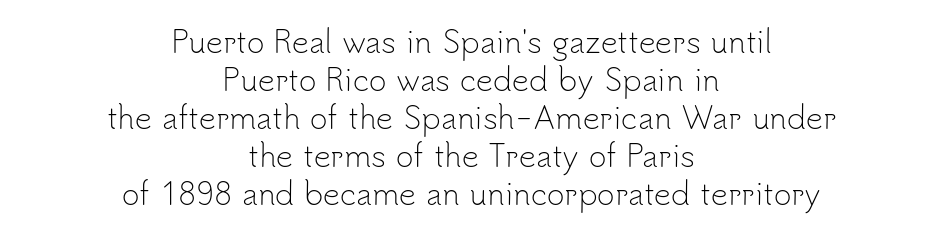
The image shows 30 px light sans-serif type, upright; set centered, normal line spacing (1.27x), normal letter spacing, not underlined; low stroke contrast and a small x-height.
